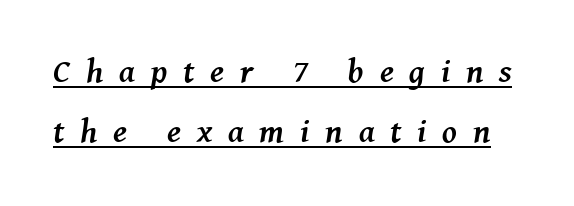
This rendering widens character spacing well past its baseline value. You can see a thin bar hugging the bottom of the glyphs. What kind of face is this? One with serifs. Characters are canted at an angle relative to the baseline's perpendicular.
